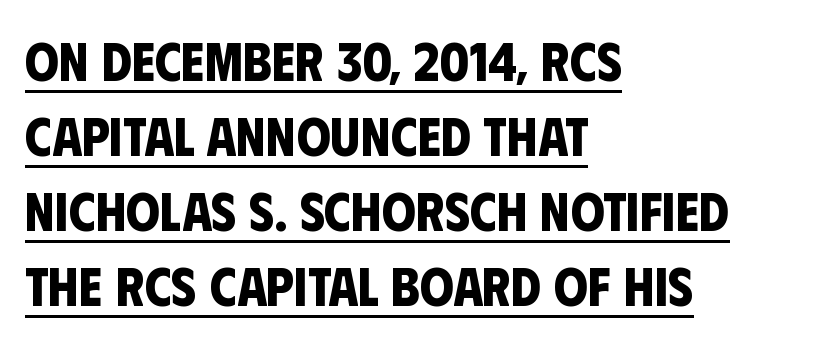
The passage shown is typeset with a sans-serif family. Check the space under the baseline: a stroke is drawn there. Each new line begins a customary step beneath the previous one. Do the characters align in a grid? No, the font is proportional.
